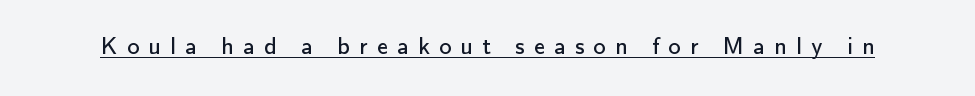
Q: Is the text bold? A: No.
Q: Is the text italic (slanted)? A: No, it is upright.
Q: Is the text underlined? A: Yes.
Q: Is the spacing between letters normal or unusually wide? A: Unusually wide.
